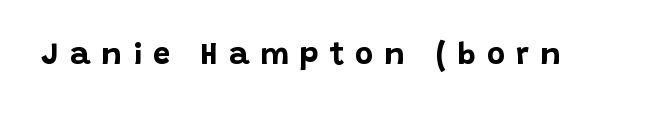
Q: Is the text bold? A: Yes.
Q: Is the text italic (slanted)? A: No, it is upright.
Q: Is the typeface a serif or a sans-serif typeface? A: Sans-serif.
Q: Is the text underlined? A: No.
Q: Is the spacing between letters normal or unusually wide? A: Unusually wide.
Q: Width (condensed, normal, or wide)? A: Normal.
Q: Stroke contrast? A: Low.
Q: x-height? A: Large.
Q: Monospaced? A: No.
